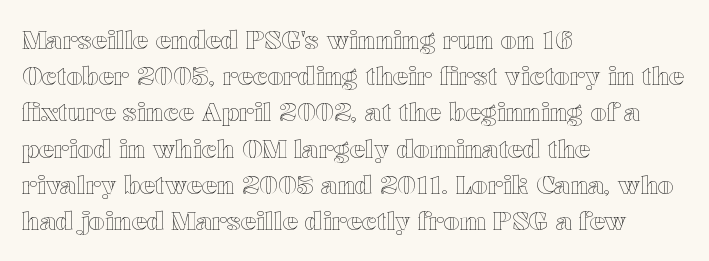
This sample keeps an unexceptional amount of space between lines. Characters follow at the spacing the type designer built in. Leftover space on each line is placed entirely after the last word. Nobody drew a line under any word here. The font's upright variant was chosen for this text.
